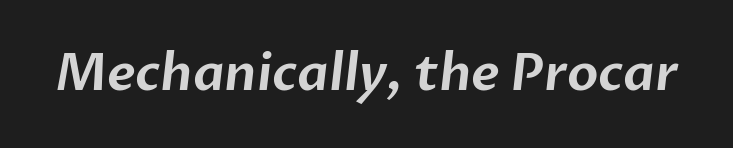
The letters carry no serifs — their stems end cleanly without finishing strokes. The line texture is even and compact thanks to regular tracking. Character widths vary here, with narrow letters taking less room than wide ones. Decoration check: the copy has no underline.
